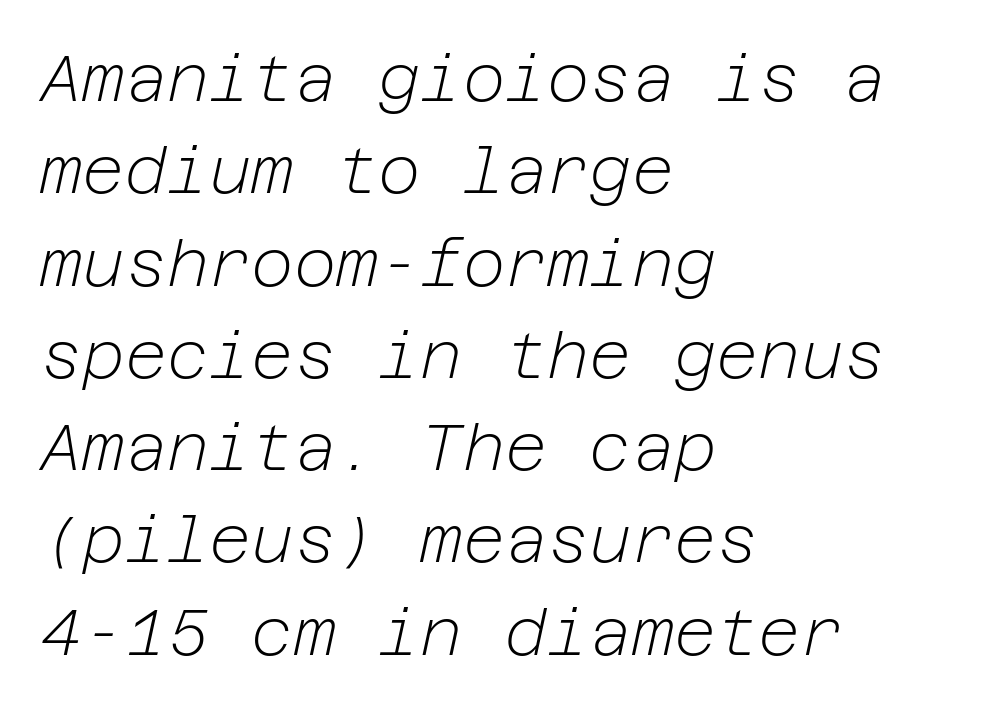
The image shows 65 px light type, italic (leaning right); set left-aligned, normal line spacing (1.42x), normal letter spacing, not underlined; low stroke contrast and a medium x-height.
